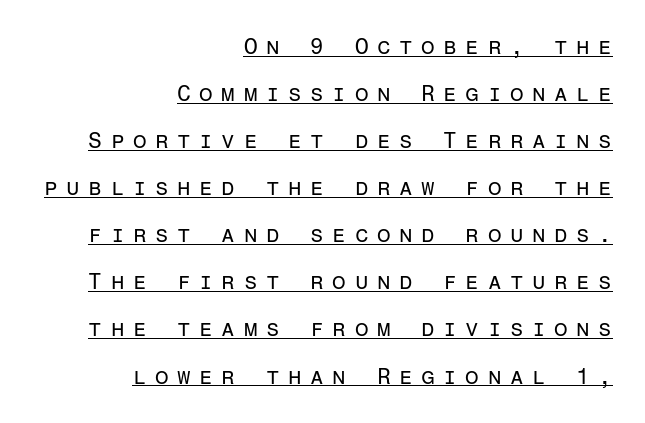
Q: Is the text bold? A: No.
Q: Is the text italic (slanted)? A: No, it is upright.
Q: Is the text underlined? A: Yes.
Q: How is the paragraph aligned? A: Right-aligned.
Q: Is the spacing between letters normal or unusually wide? A: Unusually wide.
Q: Is the spacing between lines tight, normal or loose? A: Loose.
